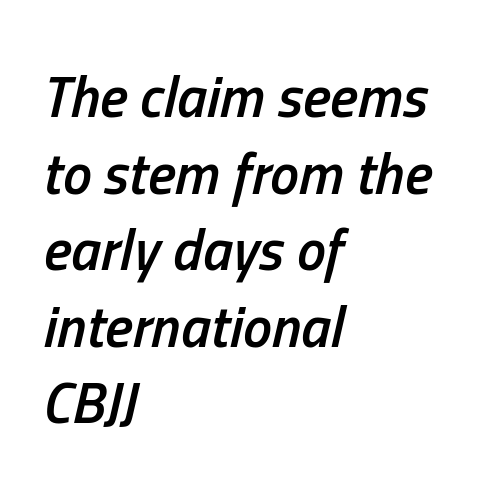
The image shows 58 px semibold, condensed type, italic (leaning right); set left-aligned, normal line spacing (1.32x), normal letter spacing, not underlined; low stroke contrast and a medium x-height.
